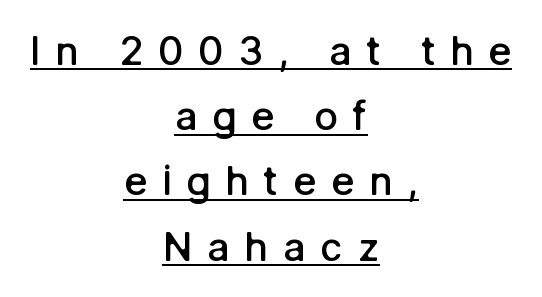
The image shows 40 px semibold sans-serif type, upright; set centered, normal line spacing (1.63x), unusually wide letter spacing (+0.36 em), underlined; low stroke contrast and a medium x-height.
